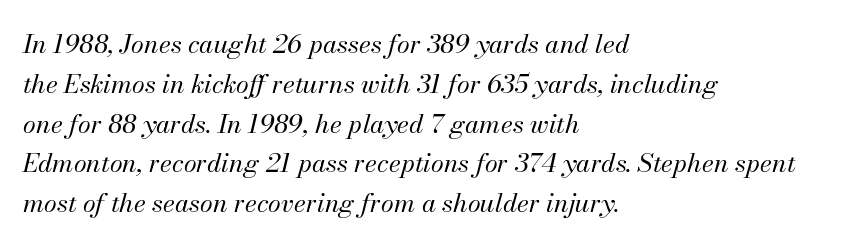
{"italic": "yes", "lean": "right", "slant_degrees": 13, "bold": "no", "underline": "no", "align": "left", "line_spacing": "normal", "line_spacing_ratio": 1.53, "letter_spacing": "normal", "letter_spacing_em": 0.0, "glyph_px": 26}
